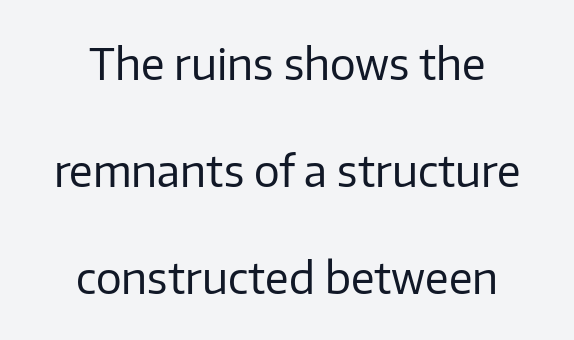
Q: Is the text bold? A: No.
Q: Is the text italic (slanted)? A: No, it is upright.
Q: Is the typeface a serif or a sans-serif typeface? A: Sans-serif.
Q: Is the text underlined? A: No.
Q: How is the paragraph aligned? A: Centered.
Q: Is the spacing between letters normal or unusually wide? A: Normal.
Q: Is the spacing between lines tight, normal or loose? A: Loose.
Q: Width (condensed, normal, or wide)? A: Normal.
Q: Stroke contrast? A: Low.
Q: x-height? A: Medium.
Q: Monospaced? A: No.
